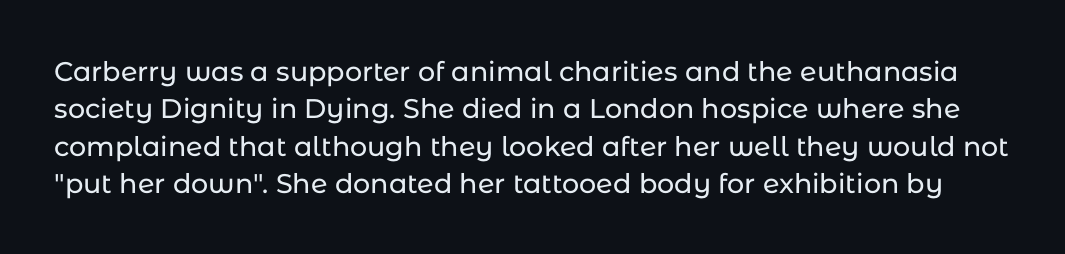
The passage shown is not underscored anywhere. What's the leading like? Ordinary, nothing unusual. The horizontal fit of the characters is conventional and even. Nope, not italic — everything's standing straight.
